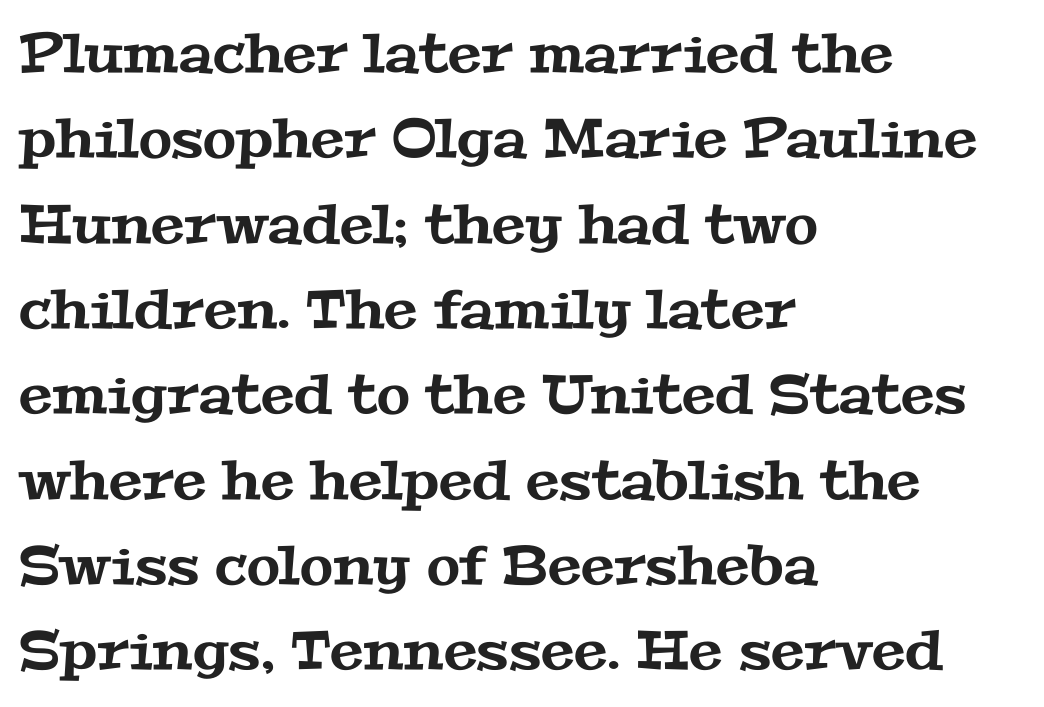
The image shows 54 px wide serif type; set left-aligned, normal line spacing (1.58x), normal letter spacing, not underlined; medium stroke contrast and a medium x-height.
